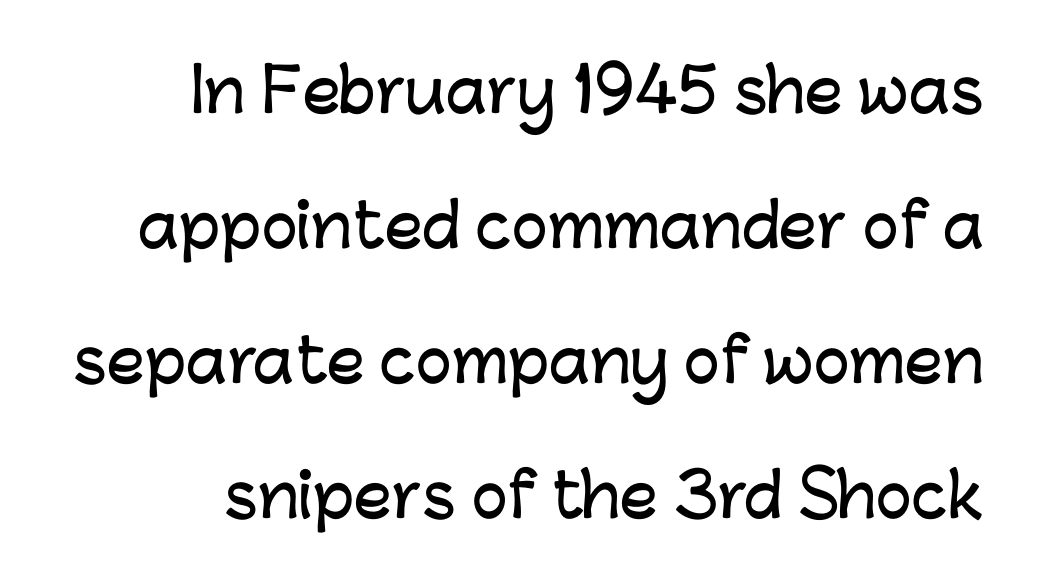
Q: Is the text italic (slanted)? A: No, it is upright.
Q: Is the typeface a serif or a sans-serif typeface? A: Sans-serif.
Q: Is the text underlined? A: No.
Q: Is the spacing between letters normal or unusually wide? A: Normal.
Q: Is the spacing between lines tight, normal or loose? A: Loose.
Q: Width (condensed, normal, or wide)? A: Normal.
Q: Stroke contrast? A: Low.
Q: x-height? A: Medium.
Q: Monospaced? A: No.
